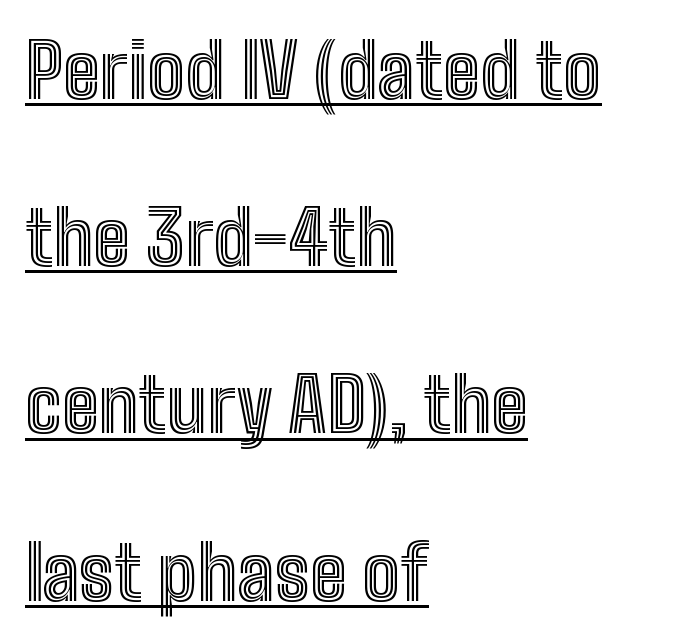
Q: Is the text italic (slanted)? A: No, it is upright.
Q: Is the text underlined? A: Yes.
Q: How is the paragraph aligned? A: Left-aligned.
Q: Is the spacing between letters normal or unusually wide? A: Normal.
Q: Is the spacing between lines tight, normal or loose? A: Loose.
Q: Width (condensed, normal, or wide)? A: Condensed.
Q: x-height? A: Medium.
Q: Monospaced? A: No.
